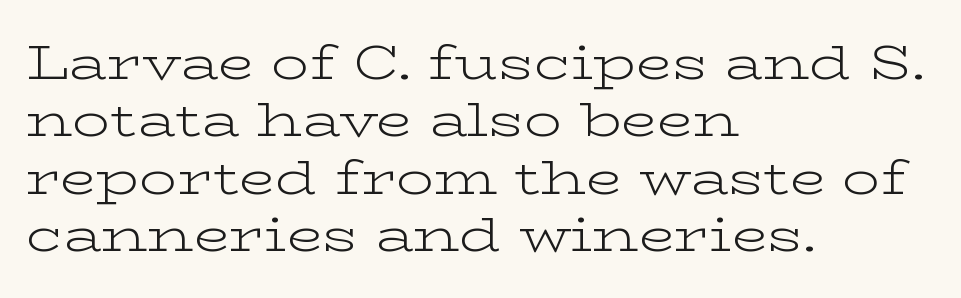
{"serif": "yes", "italic": "no", "bold": "no", "weight": "light", "width": "wide", "stroke_contrast": "low", "x_height": "medium", "monospaced": "no", "underline": "no", "align": "left", "line_spacing_ratio": 1.22, "letter_spacing": "normal", "letter_spacing_em": 0.0, "glyph_px": 47}
